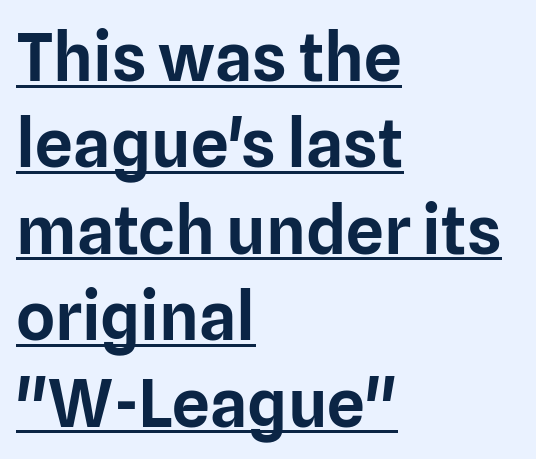
{"serif": "no", "italic": "no", "width": "normal", "stroke_contrast": "low", "x_height": "medium", "monospaced": "no", "underline": "yes", "align": "left", "line_spacing": "normal", "line_spacing_ratio": 1.29, "letter_spacing": "normal", "letter_spacing_em": 0.0, "glyph_px": 67}
